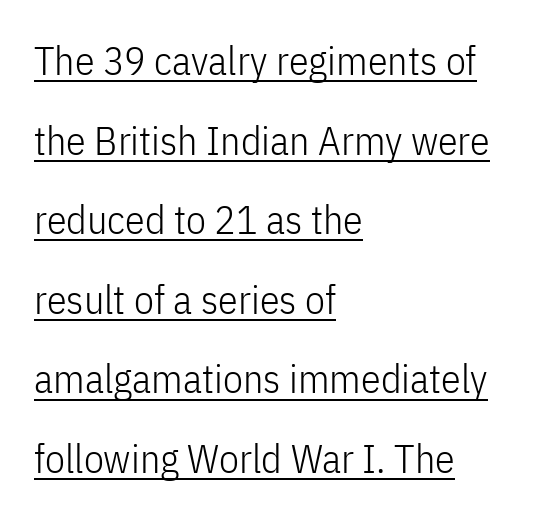
Each letter keeps its own natural width here, so spacing adapts to shape. Grotesque or geometric, the face here clearly has no serifs. No letter is thick-stroked: the sample isn't bold. Compared with a centered layout, this one pins lines to the left instead. You could call the tracking neutral — neither tight nor loose.
